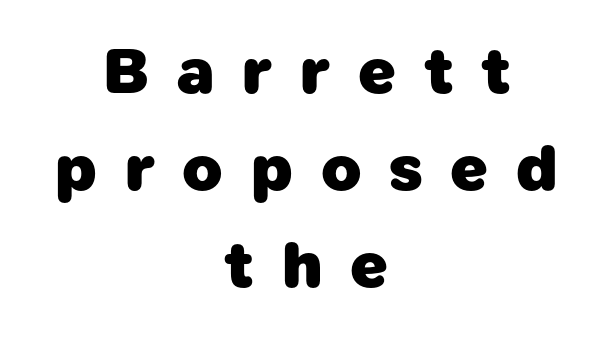
The image shows 66 px heavy sans-serif type; set centered, normal line spacing (1.47x), unusually wide letter spacing (+0.42 em), not underlined; low stroke contrast and a medium x-height.
